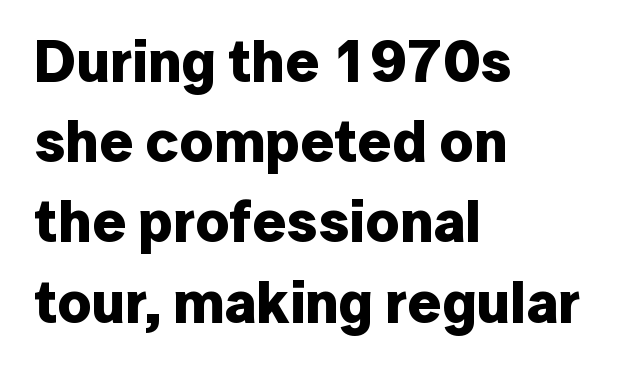
{"serif": "no", "italic": "no", "bold": "yes", "weight": "bold", "width": "normal", "stroke_contrast": "low", "x_height": "medium", "monospaced": "no", "underline": "no", "align": "left", "line_spacing": "normal", "line_spacing_ratio": 1.36, "letter_spacing": "normal", "letter_spacing_em": 0.0, "glyph_px": 59}
